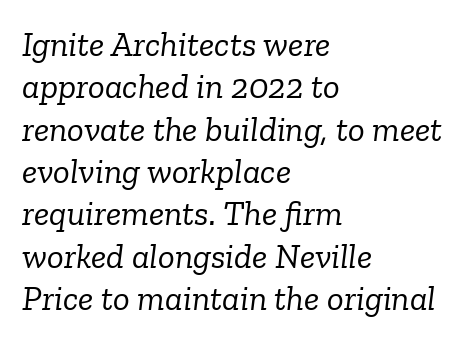
{"serif": "yes", "italic": "yes", "lean": "right", "slant_degrees": 6, "bold": "no", "weight": "light", "width": "normal", "stroke_contrast": "low", "x_height": "medium", "monospaced": "no", "underline": "no", "align": "left", "line_spacing_ratio": 1.21, "letter_spacing": "normal", "letter_spacing_em": 0.0, "glyph_px": 35}
